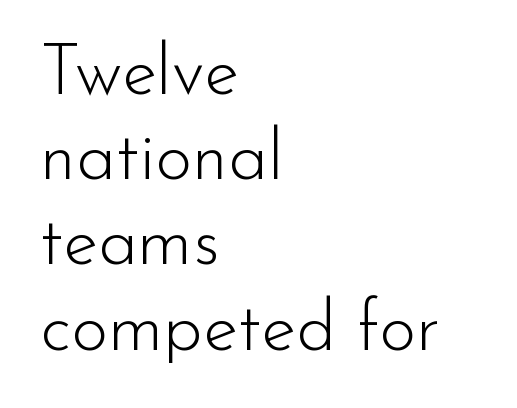
Q: Is the text bold? A: No.
Q: Is the text italic (slanted)? A: No, it is upright.
Q: Is the typeface a serif or a sans-serif typeface? A: Sans-serif.
Q: Is the text underlined? A: No.
Q: How is the paragraph aligned? A: Left-aligned.
Q: Is the spacing between letters normal or unusually wide? A: Normal.
Q: Width (condensed, normal, or wide)? A: Normal.
Q: Stroke contrast? A: Low.
Q: x-height? A: Small.
Q: Monospaced? A: No.
